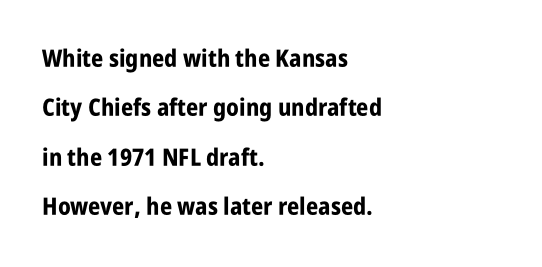
The image shows 24 px bold type, upright; set left-aligned, loose line spacing (2.06x), normal letter spacing, not underlined.
